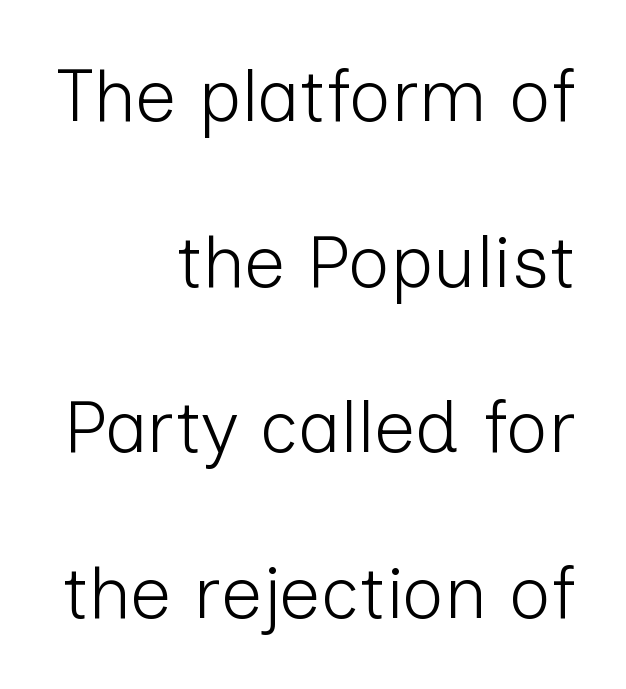
Every character sits straight up, as roman type does. Each letter keeps its own natural width here, so spacing adapts to shape. The font family rendered here belongs to the sans-serif group. A quiet, ordinary-to-light weight characterises the typeface.
